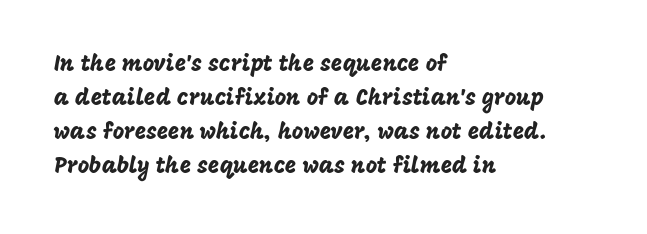
Students, observe: this is what conventionally led text looks like. A clean baseline with only descenders dipping below it. Each word holds together tightly as a unit, with standard inter-letter gaps.
